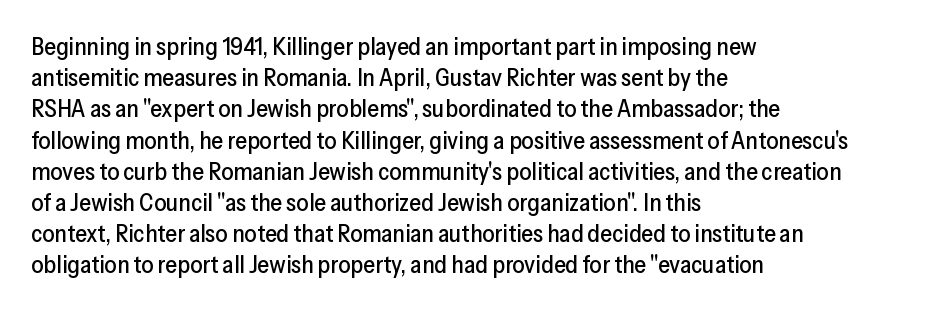
Q: Is the text italic (slanted)? A: No, it is upright.
Q: Is the text underlined? A: No.
Q: How is the paragraph aligned? A: Left-aligned.
Q: Is the spacing between letters normal or unusually wide? A: Normal.
Q: Is the spacing between lines tight, normal or loose? A: Normal.
